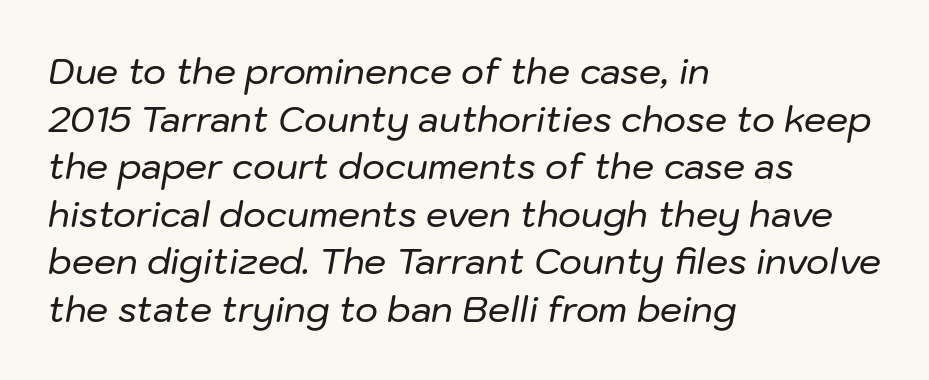
The image shows 35 px text type, italic (leaning right); set left-aligned, normal line spacing (1.36x), normal letter spacing, not underlined; low stroke contrast and a medium x-height.
